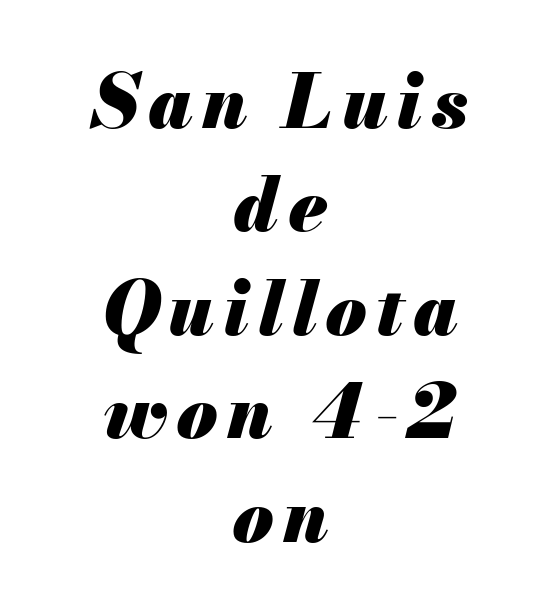
{"italic": "yes", "lean": "right", "slant_degrees": 13, "bold": "yes", "weight": "heavy", "width": "normal", "stroke_contrast": "medium", "x_height": "small", "monospaced": "no", "underline": "no", "align": "center", "line_spacing": "normal", "line_spacing_ratio": 1.38, "glyph_px": 75}
